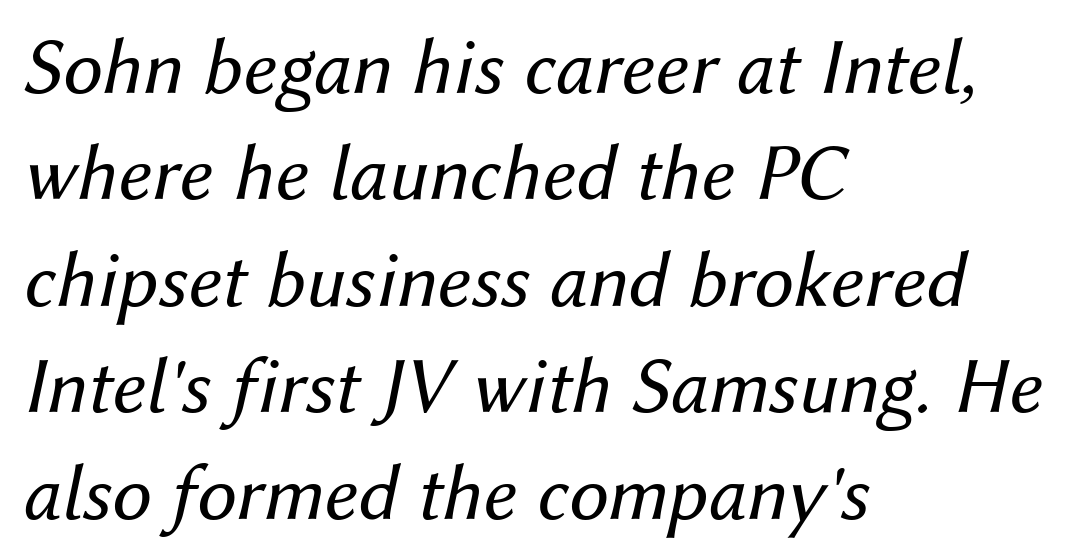
Look at the tracking — it's just the regular setting, nothing added. The passage shown is typed in a proportional face where columns would drift. The face used here has a pronounced slope to its letters. The rows are spaced the way most documents space them.
